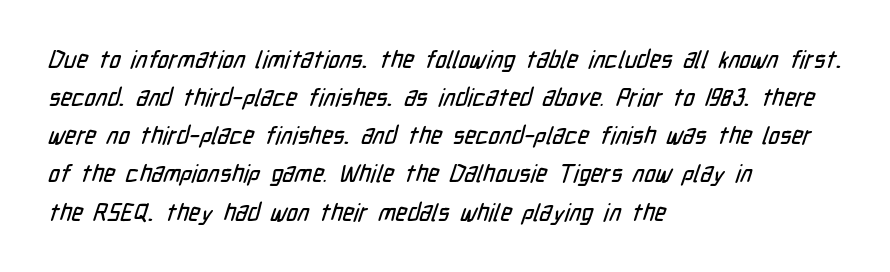
The paragraph has a hard left edge and a soft right edge. Underlining? Definitely not there. The gaps between neighbouring characters are ordinary and unremarkable. Baseline-to-baseline distance is the conventional proportion of letter height.
